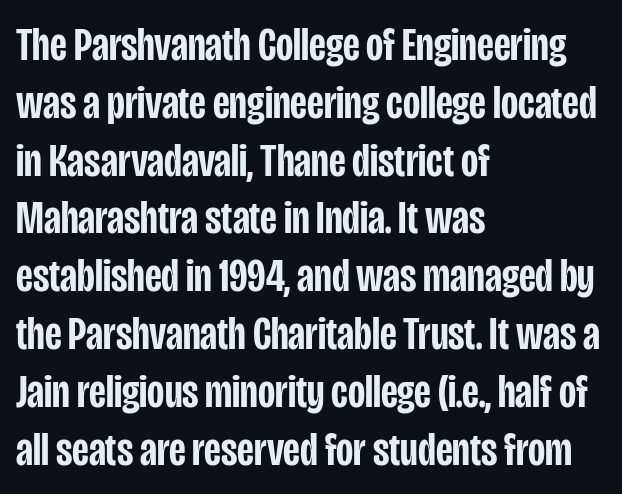
Weight: semibold (demi). Letterform terminals end flat and unadorned throughout the passage. These lines are rendered in a variable-pitch font. The text block is weighted toward the left margin, trailing off unevenly rightward.
